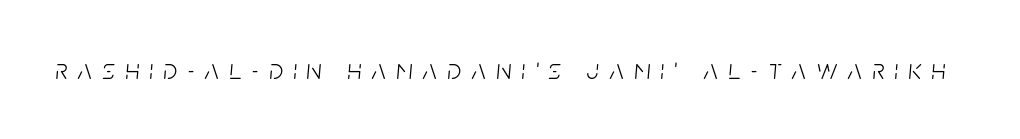
The image shows 28 px light, condensed type, italic (leaning right); set unusually wide letter spacing (+0.37 em), not underlined; low stroke contrast and a large x-height.
